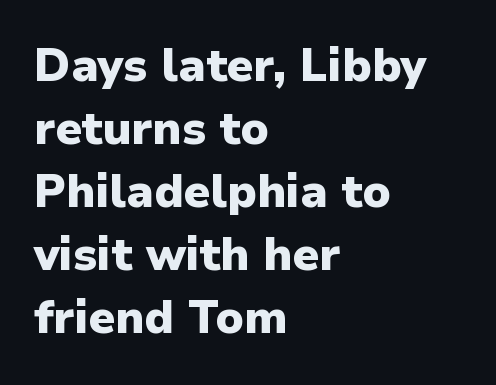
Q: Is the text bold? A: Yes.
Q: Is the text italic (slanted)? A: No, it is upright.
Q: Is the typeface a serif or a sans-serif typeface? A: Sans-serif.
Q: Is the text underlined? A: No.
Q: How is the paragraph aligned? A: Left-aligned.
Q: Is the spacing between letters normal or unusually wide? A: Normal.
Q: Is the spacing between lines tight, normal or loose? A: Normal.
Q: Width (condensed, normal, or wide)? A: Normal.
Q: Stroke contrast? A: Low.
Q: x-height? A: Medium.
Q: Monospaced? A: No.
